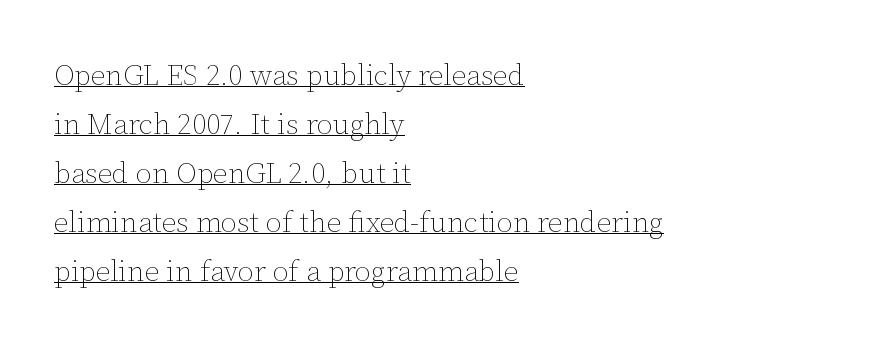
{"italic": "no", "bold": "no", "weight": "thin", "width": "normal", "stroke_contrast": "low", "x_height": "medium", "monospaced": "no", "underline": "yes", "align": "left", "line_spacing": "normal", "line_spacing_ratio": 1.69, "letter_spacing": "normal", "letter_spacing_em": 0.0, "glyph_px": 29}
